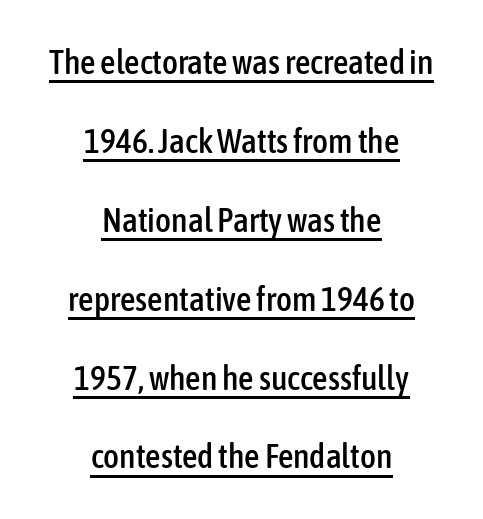
{"serif": "no", "italic": "no", "width": "condensed", "stroke_contrast": "low", "x_height": "medium", "monospaced": "no", "underline": "yes", "align": "center", "line_spacing": "loose", "line_spacing_ratio": 2.32, "letter_spacing": "normal", "letter_spacing_em": 0.0, "glyph_px": 34}
